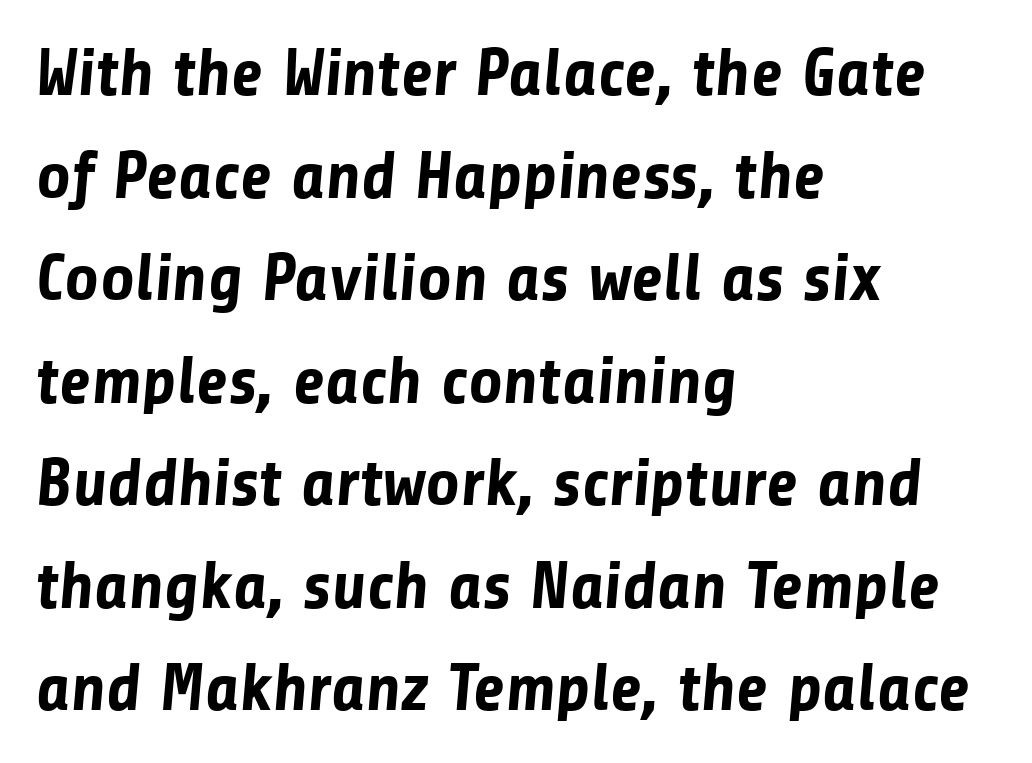
Q: Is the text bold? A: Yes.
Q: Is the typeface a serif or a sans-serif typeface? A: Sans-serif.
Q: Is the text underlined? A: No.
Q: How is the paragraph aligned? A: Left-aligned.
Q: Is the spacing between letters normal or unusually wide? A: Normal.
Q: Is the spacing between lines tight, normal or loose? A: Normal.
Q: Width (condensed, normal, or wide)? A: Normal.
Q: Stroke contrast? A: Low.
Q: x-height? A: Medium.
Q: Monospaced? A: No.
